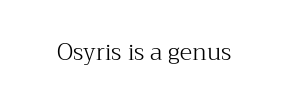
The type is set solid horizontally, with unmodified tracking. Words float on clear page, feet unadorned. A quiet, ordinary-to-light weight characterises the typeface. The type sits square on the baseline with zero lean.
